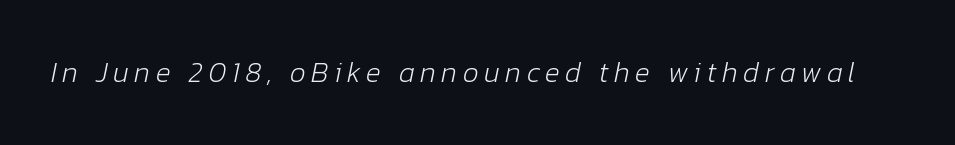
{"italic": "yes", "lean": "right", "slant_degrees": 12, "bold": "no", "weight": "light", "width": "normal", "stroke_contrast": "low", "x_height": "medium", "monospaced": "no", "underline": "no", "letter_spacing": "wide", "letter_spacing_em": 0.2, "glyph_px": 28}
